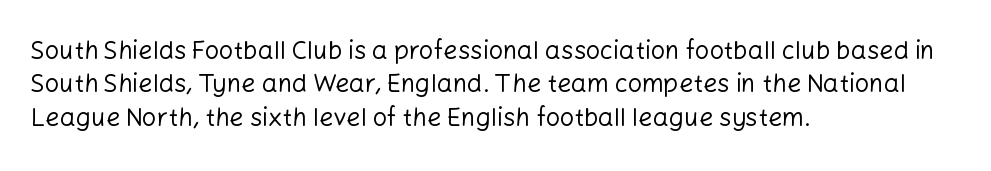
Notice how the stems are strictly vertical — no italics here. Clear beneath every line of the passage. Compared with typical paragraphs, the rows here are spaced about the same. The letters look calm and open, with moderate or lighter stems. Spacing between characters is what you'd get straight out of the box.
